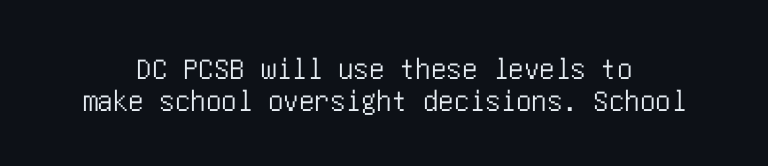
The letterforms sit shoulder to shoulder at normal distance. Reading down the block, each line starts at a different indent, mirrored at its end. Honestly, the rows look squashed on top of each other. Type without underlining. In terms of letterform style, serifs are entirely absent. Designer's note — italics off, roman on.
